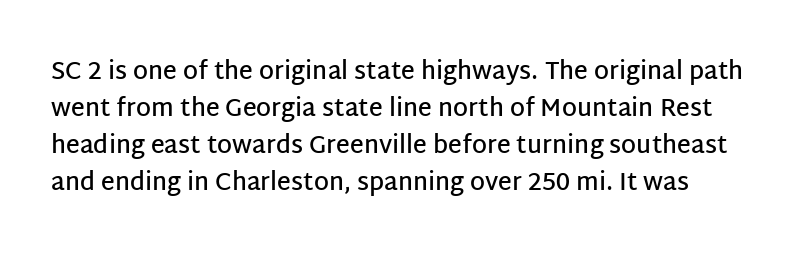
The image shows 24 px text type, upright; set normal line spacing (1.54x), normal letter spacing, not underlined.
